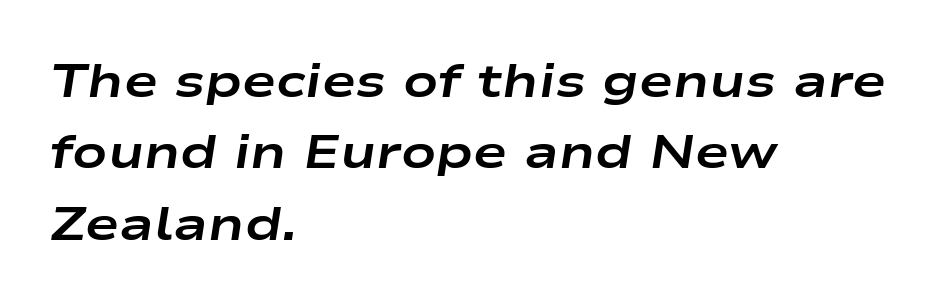
The image shows 46 px bold, wide type, italic (leaning right); set left-aligned, normal line spacing (1.55x), normal letter spacing, not underlined; low stroke contrast and a medium x-height.
